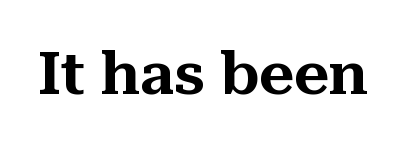
{"serif": "yes", "italic": "no", "width": "normal", "stroke_contrast": "medium", "x_height": "medium", "monospaced": "no", "underline": "no", "letter_spacing": "normal", "letter_spacing_em": 0.0, "glyph_px": 60}
